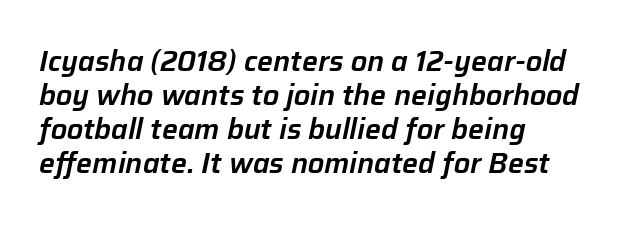
The image shows 28 px text type, italic (leaning right); set left-aligned, line spacing 1.22x, normal letter spacing, not underlined; low stroke contrast and a medium x-height.
